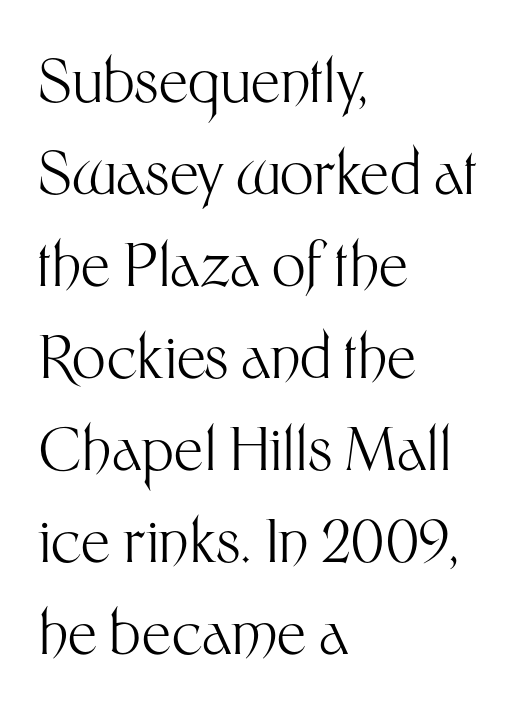
Q: Is the text bold? A: No.
Q: Is the text italic (slanted)? A: No, it is upright.
Q: Is the typeface a serif or a sans-serif typeface? A: Sans-serif.
Q: Is the text underlined? A: No.
Q: How is the paragraph aligned? A: Left-aligned.
Q: Is the spacing between letters normal or unusually wide? A: Normal.
Q: Is the spacing between lines tight, normal or loose? A: Normal.
Q: Width (condensed, normal, or wide)? A: Normal.
Q: Stroke contrast? A: Medium.
Q: x-height? A: Medium.
Q: Monospaced? A: No.
